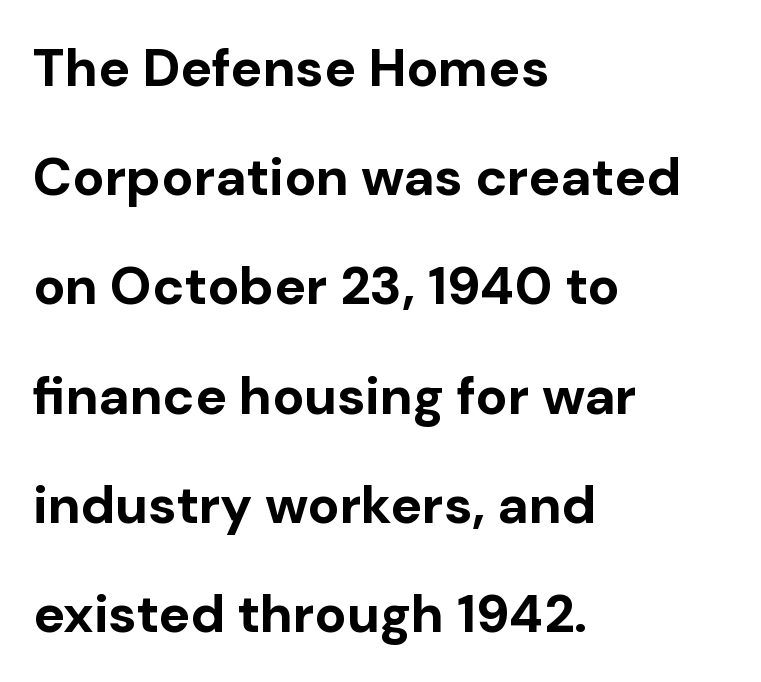
Note the varied advance widths — an 'i' is clearly narrower than an 'm'. Notice how the passage keeps a crisp vertical edge on the left only. Underlining? Definitely not there. Nope, no serifs anywhere on these letters. Whoever set this chose breathing room over compactness in the vertical rhythm.
